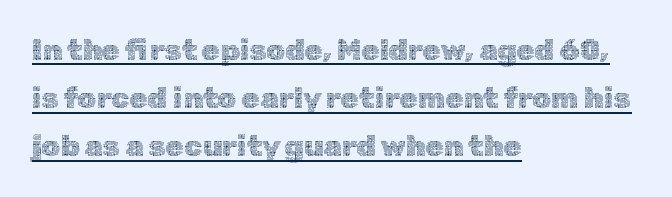
{"italic": "no", "bold": "no", "weight": "thin", "width": "normal", "x_height": "medium", "monospaced": "no", "underline": "yes", "align": "left", "line_spacing": "normal", "line_spacing_ratio": 1.66, "letter_spacing": "normal", "letter_spacing_em": 0.0, "glyph_px": 29}
